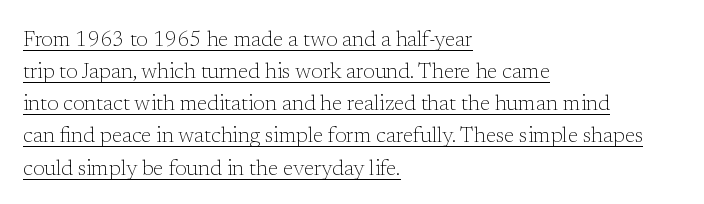
Inter-character spacing is left at the font's built-in metrics. Layout note: lines flush left. Students, observe: this is what conventionally led text looks like. You can tell it's not italic because the verticals are truly vertical.
